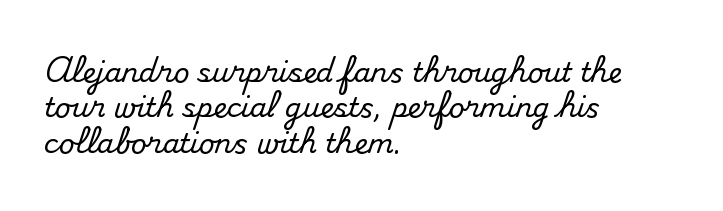
The image shows 27 px text type; set left-aligned, normal line spacing (1.31x), normal letter spacing, not underlined.
